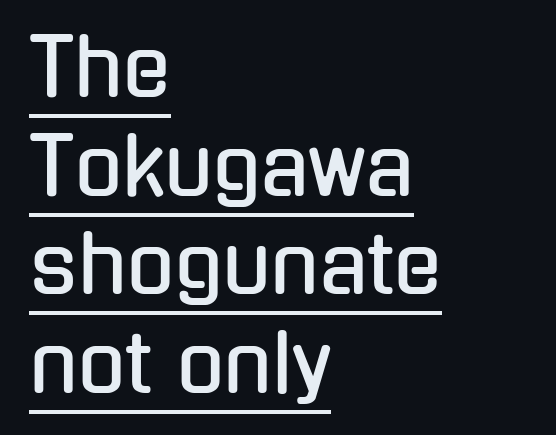
Short note: letters normally spaced. Nothing sits at the stroke ends, so this counts as sans-serif. The ragged edge is on the right, which tells us the setting is flush left. Spacing verdict: proportional, widths tailored to each character. A typesetter would call this leading conventional body-copy spacing.
